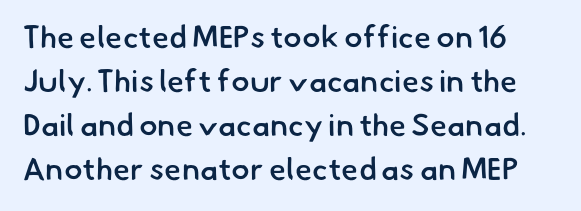
Q: Is the text bold? A: Semi-bold.
Q: Is the typeface a serif or a sans-serif typeface? A: Sans-serif.
Q: Is the text underlined? A: No.
Q: Is the spacing between letters normal or unusually wide? A: Normal.
Q: Is the spacing between lines tight, normal or loose? A: Normal.
Q: Width (condensed, normal, or wide)? A: Normal.
Q: Stroke contrast? A: Low.
Q: x-height? A: Small.
Q: Monospaced? A: No.
